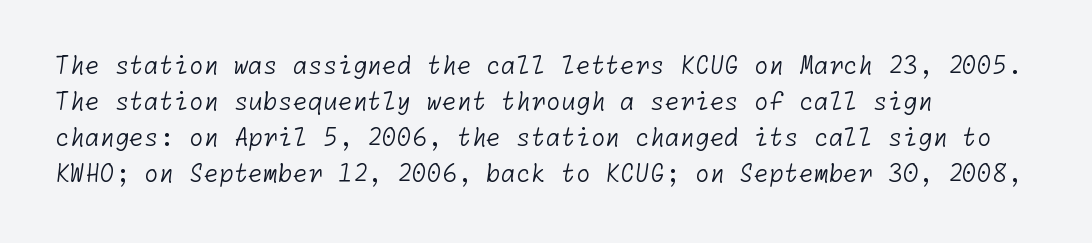
{"bold": "no", "underline": "no", "align": "left", "line_spacing": "normal", "line_spacing_ratio": 1.5, "letter_spacing": "normal", "letter_spacing_em": 0.0, "glyph_px": 24}
